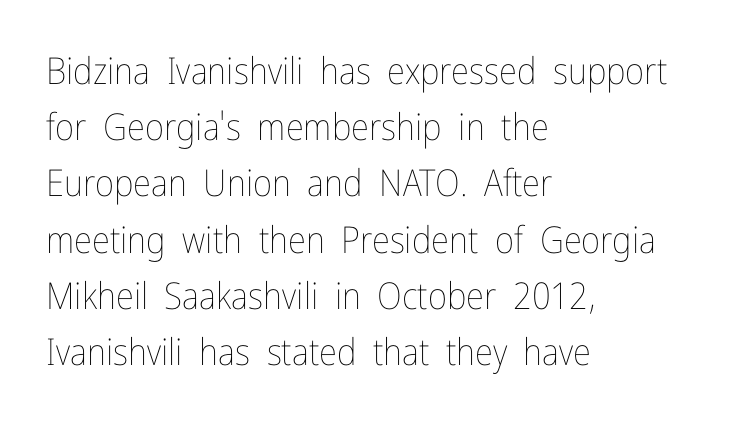
Q: Is the text bold? A: No.
Q: Is the text italic (slanted)? A: No, it is upright.
Q: Is the text underlined? A: No.
Q: How is the paragraph aligned? A: Left-aligned.
Q: Is the spacing between letters normal or unusually wide? A: Normal.
Q: Is the spacing between lines tight, normal or loose? A: Normal.
Q: Width (condensed, normal, or wide)? A: Condensed.
Q: Stroke contrast? A: Low.
Q: x-height? A: Medium.
Q: Monospaced? A: No.
